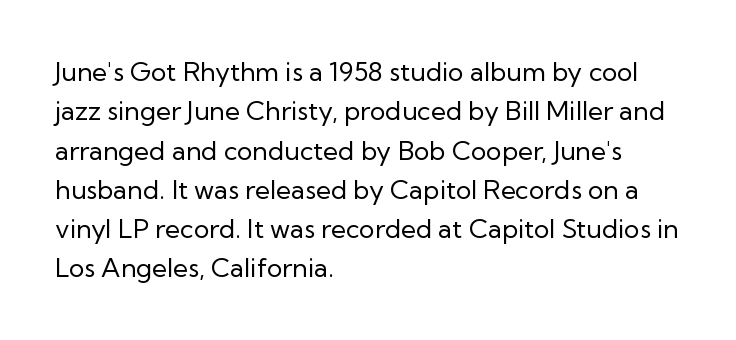
{"italic": "no", "bold": "no", "underline": "no", "align": "left", "line_spacing": "normal", "line_spacing_ratio": 1.51, "letter_spacing": "normal", "letter_spacing_em": 0.0, "glyph_px": 26}
